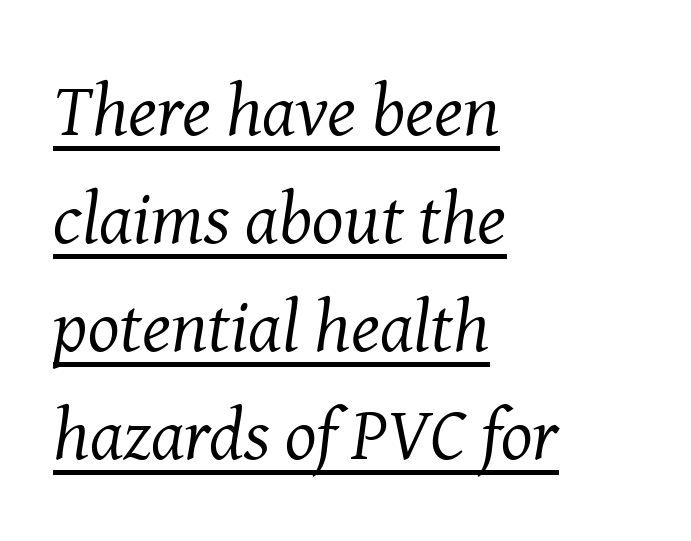
The image shows 74 px regular-weight serif type, italic (leaning right); set left-aligned, normal line spacing (1.46x), normal letter spacing, underlined; medium stroke contrast and a medium x-height.
